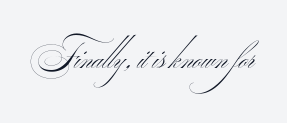
The image shows 36 px thin, wide sans-serif type; set normal letter spacing, not underlined; medium stroke contrast.
